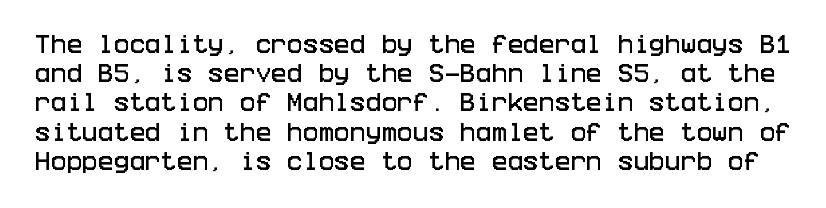
Tracking here is standard; glyphs follow each other at the usual distance. Only glyphs here, with clear space below each row. Regarding leading, the lines here are spaced in the standard way. The type sits square on the baseline with zero lean.
